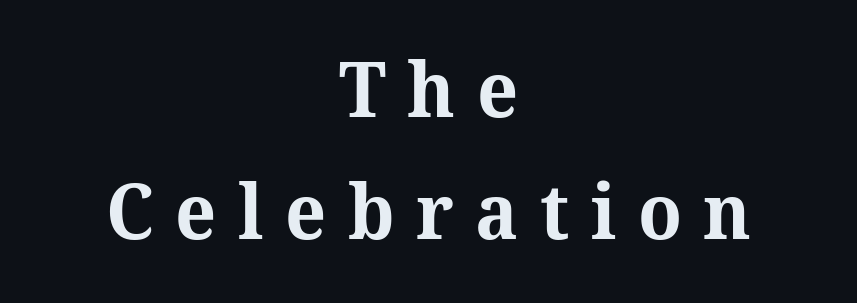
The image shows 77 px bold serif type, upright; set centered, normal line spacing (1.58x), unusually wide letter spacing (+0.28 em), not underlined; medium stroke contrast and a medium x-height.
